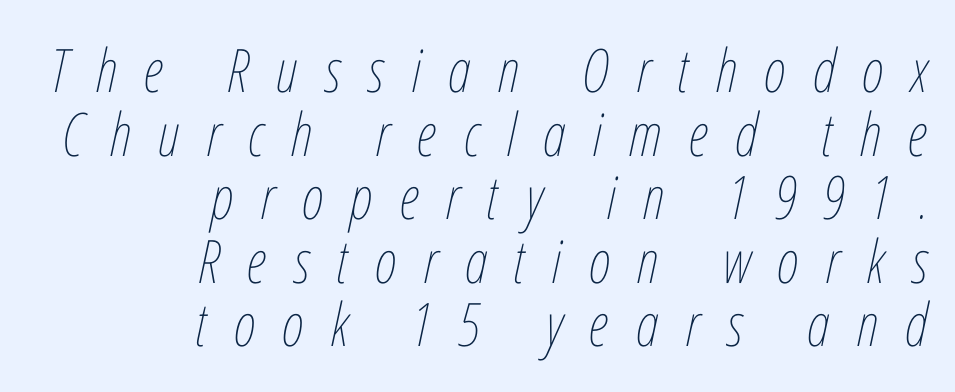
Teacher's note: observe the even right margin — that is flush-right alignment. Has an underline been added? It has not. The line texture is sparse and dotted thanks to wide tracking. Is there much room between lines? No — they nearly touch. The characters are drawn with everyday or finer stroke widths. You could not count columns in this text — the font is proportionally spaced.
